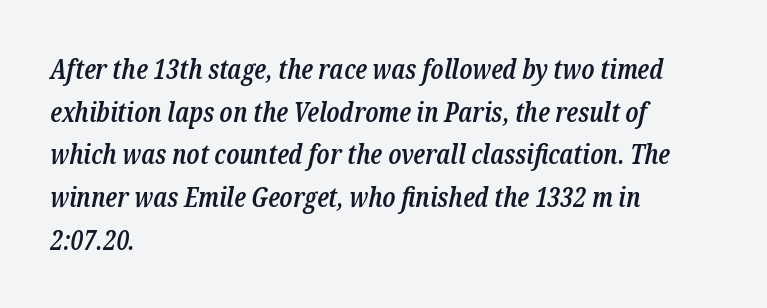
Q: Is the text bold? A: Semi-bold.
Q: Is the text italic (slanted)? A: Yes, it leans right by about 12 degrees.
Q: Is the text underlined? A: No.
Q: How is the paragraph aligned? A: Left-aligned.
Q: Is the spacing between letters normal or unusually wide? A: Normal.
Q: Is the spacing between lines tight, normal or loose? A: Normal.
